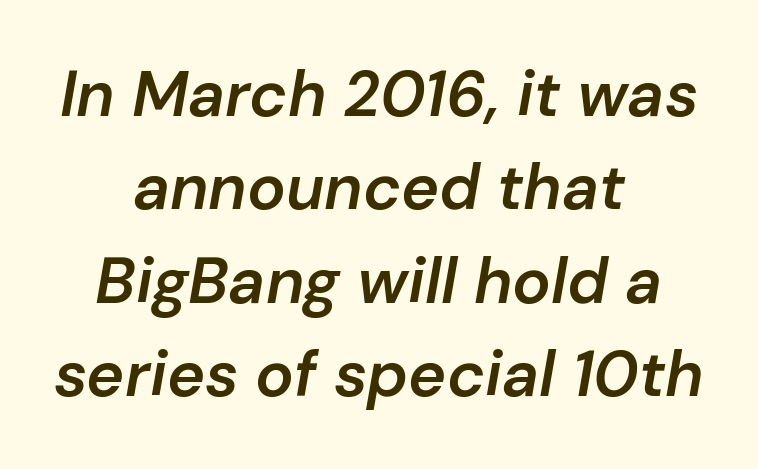
{"italic": "yes", "lean": "right", "slant_degrees": 10, "bold": "semi", "weight": "semibold", "width": "normal", "stroke_contrast": "low", "x_height": "medium", "monospaced": "no", "underline": "no", "align": "center", "line_spacing": "normal", "line_spacing_ratio": 1.46, "letter_spacing": "normal", "letter_spacing_em": 0.0, "glyph_px": 64}
